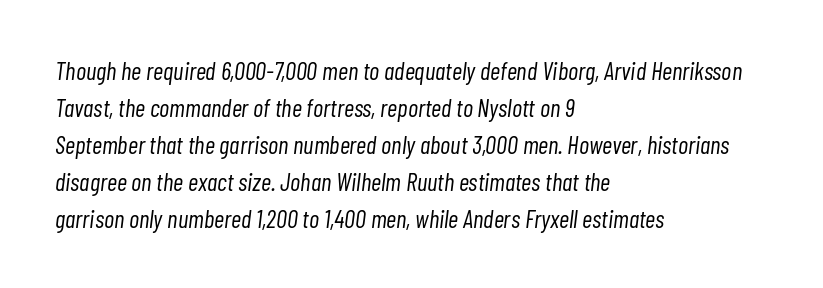
The image shows 25 px text type, italic (leaning right); set left-aligned, normal line spacing (1.48x), normal letter spacing, not underlined.
